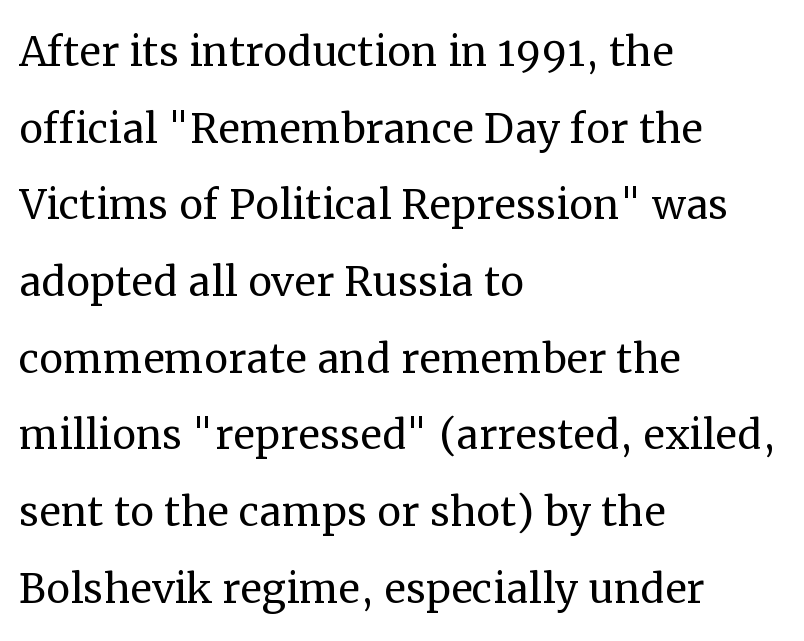
This sample uses an upright cut, with every glyph sitting square on the baseline. Compared with typical body copy, the letter spacing here is the same. Bare-footed words on every line. What kind of face is this? One with serifs. The designer left line spacing at the default. Caption: face not bold, strokes unweighted.
